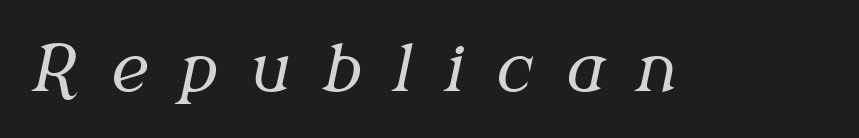
The image shows 64 px regular-weight serif type, italic (leaning right); set unusually wide letter spacing (+0.5 em), not underlined; medium stroke contrast and a medium x-height.
